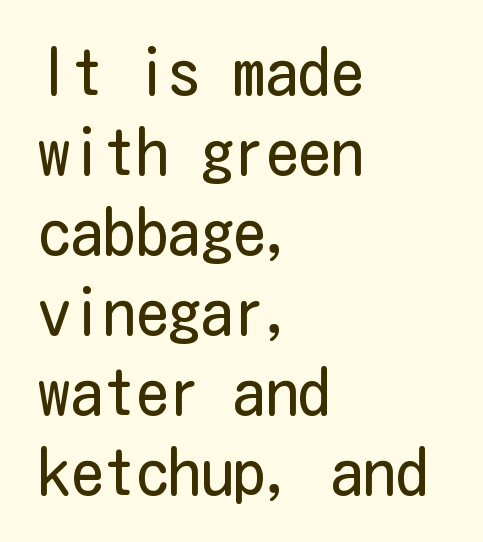
The weight tops out at a normal text grade. Underline: absent. Quick note: not italic, upright. Check where the strokes stop: nothing finishes them off — pure sans. The compositor pushed each line to the left boundary. The type is set solid horizontally, with unmodified tracking.
